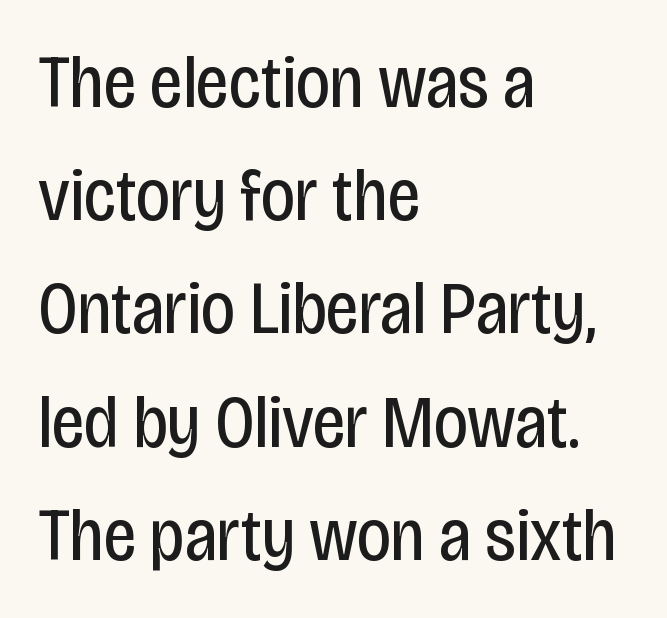
Alignment: flush left. Descenders are the only things crossing below the line. Ink coverage per letter is moderate at most. Whoever set this chose a conventional vertical rhythm.
